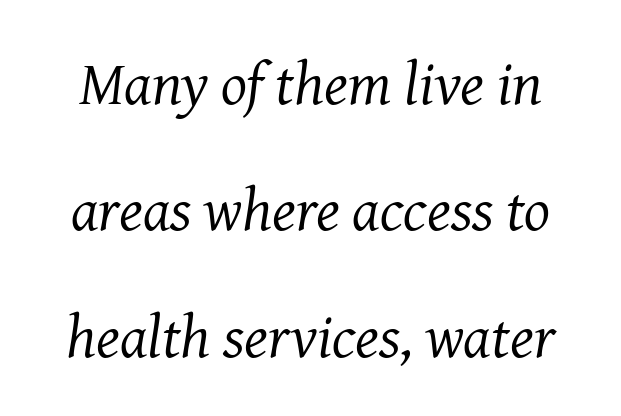
How are the letters spaced? Ordinarily, with no added tracking. The typesetting does not lean heavy: it is not bold. Every character sits at an angle, as italics do. Stroke terminals: seriffed. Descender tails drop into unmarked territory. How would I describe the line gaps? Wide and relaxed.
